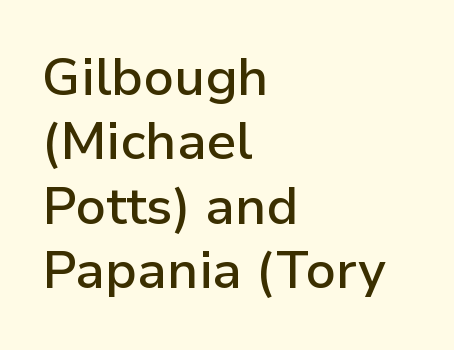
The image shows 52 px semibold sans-serif type, upright; set left-aligned, line spacing 1.24x, normal letter spacing, not underlined; low stroke contrast and a medium x-height.
